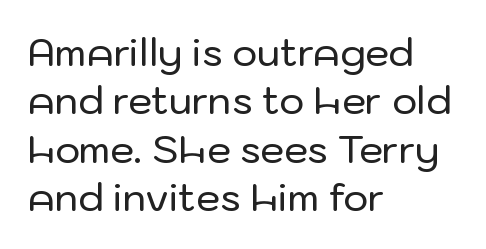
The image shows 38 px sans-serif type, upright; set left-aligned, normal line spacing (1.27x), normal letter spacing, not underlined; low stroke contrast and a medium x-height.
